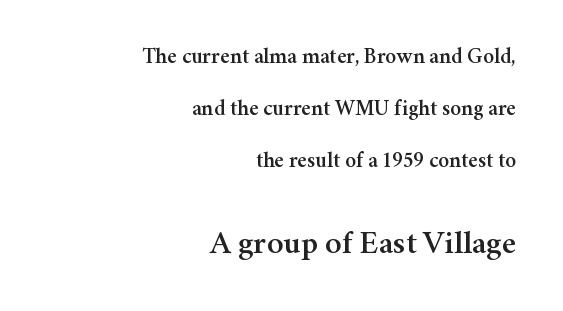
The image shows 33 px serif type, upright; set right-aligned, loose line spacing (2.36x), normal letter spacing, not underlined; the second (bottom) block is 1.5x larger; medium stroke contrast and a medium x-height.
